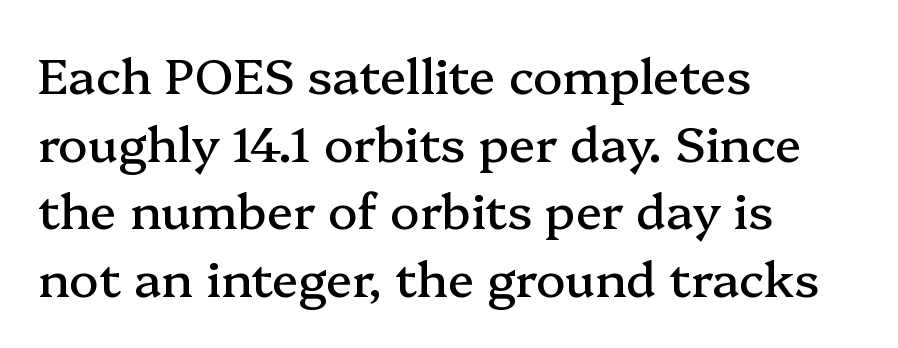
Q: Is the text italic (slanted)? A: No, it is upright.
Q: Is the typeface a serif or a sans-serif typeface? A: Serif.
Q: Is the text underlined? A: No.
Q: How is the paragraph aligned? A: Left-aligned.
Q: Is the spacing between letters normal or unusually wide? A: Normal.
Q: Is the spacing between lines tight, normal or loose? A: Normal.
Q: Width (condensed, normal, or wide)? A: Normal.
Q: Stroke contrast? A: Medium.
Q: x-height? A: Medium.
Q: Monospaced? A: No.
